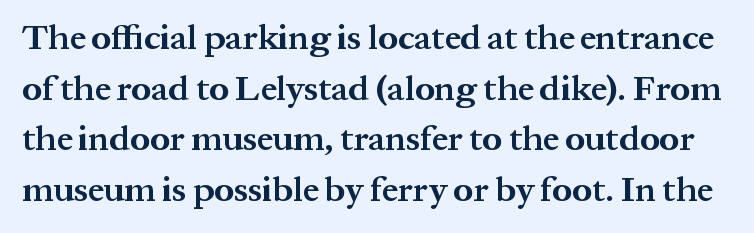
The image shows 35 px bold serif type, upright; set normal line spacing (1.45x), normal letter spacing, not underlined; medium stroke contrast and a medium x-height.
